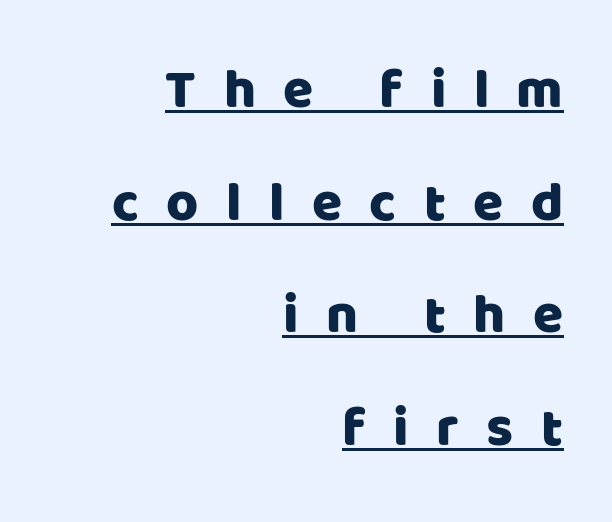
Students, observe the line beneath the letters — that is underlining. Reading down the column, the eye jumps a long way to each next line. Display-style spreading of the glyphs; the letterfit is very open. Reading down the block, your eye finds every line finishing at a fixed right position. A typesetter would mark this as roman, not italic.
